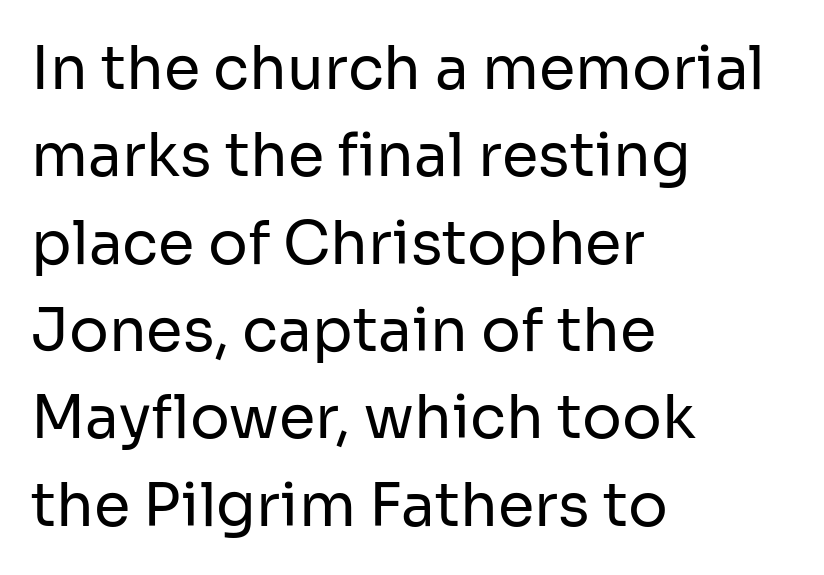
Q: Is the text bold? A: No.
Q: Is the text italic (slanted)? A: No, it is upright.
Q: Is the typeface a serif or a sans-serif typeface? A: Sans-serif.
Q: Is the text underlined? A: No.
Q: How is the paragraph aligned? A: Left-aligned.
Q: Is the spacing between letters normal or unusually wide? A: Normal.
Q: Is the spacing between lines tight, normal or loose? A: Normal.
Q: Width (condensed, normal, or wide)? A: Normal.
Q: Stroke contrast? A: Low.
Q: x-height? A: Medium.
Q: Monospaced? A: No.
